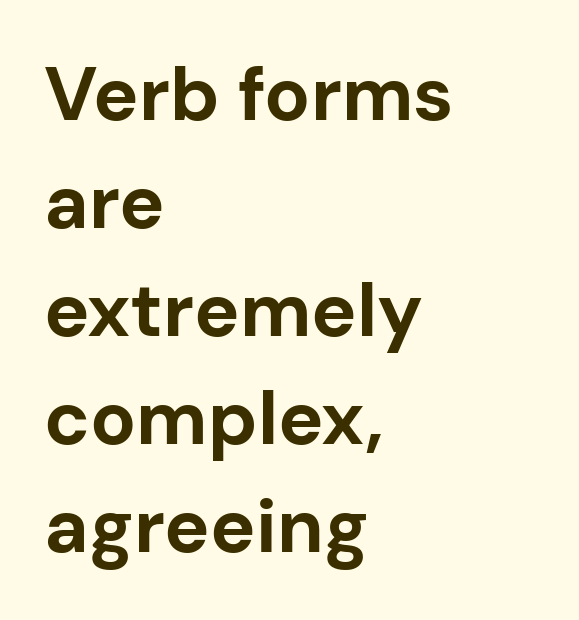
Q: Is the text bold? A: Yes.
Q: Is the text italic (slanted)? A: No, it is upright.
Q: Is the typeface a serif or a sans-serif typeface? A: Sans-serif.
Q: Is the text underlined? A: No.
Q: How is the paragraph aligned? A: Left-aligned.
Q: Is the spacing between letters normal or unusually wide? A: Normal.
Q: Is the spacing between lines tight, normal or loose? A: Normal.
Q: Width (condensed, normal, or wide)? A: Normal.
Q: Stroke contrast? A: Low.
Q: x-height? A: Medium.
Q: Monospaced? A: No.
